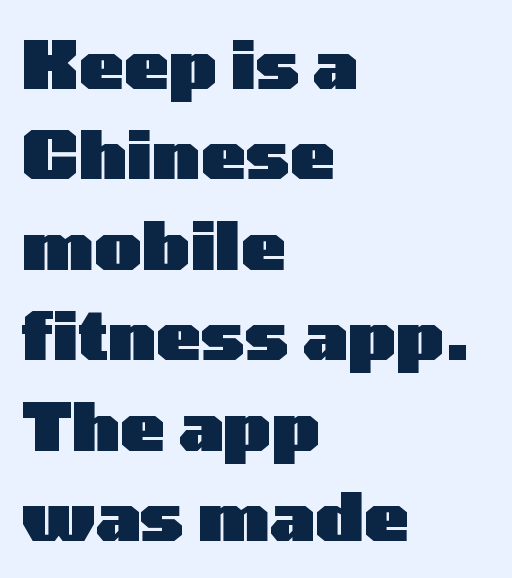
The image shows 67 px heavy, wide sans-serif type, upright; set left-aligned, normal line spacing (1.35x), normal letter spacing, not underlined; low stroke contrast and a medium x-height.
